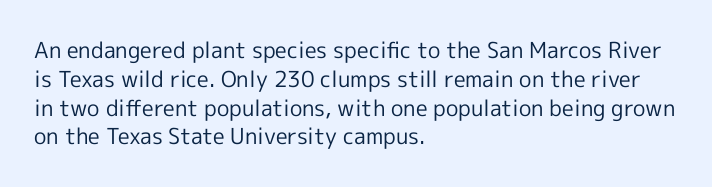
Q: Is the text bold? A: No.
Q: Is the text italic (slanted)? A: No, it is upright.
Q: Is the text underlined? A: No.
Q: How is the paragraph aligned? A: Left-aligned.
Q: Is the spacing between letters normal or unusually wide? A: Normal.
Q: Is the spacing between lines tight, normal or loose? A: Normal.
